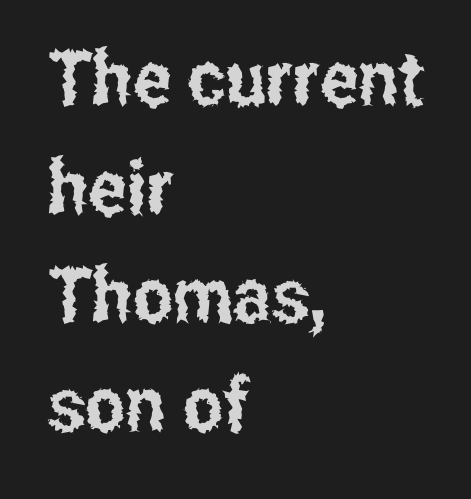
The image shows 76 px condensed sans-serif type, upright; set left-aligned, normal line spacing (1.43x), normal letter spacing, not underlined; low stroke contrast and a medium x-height.
